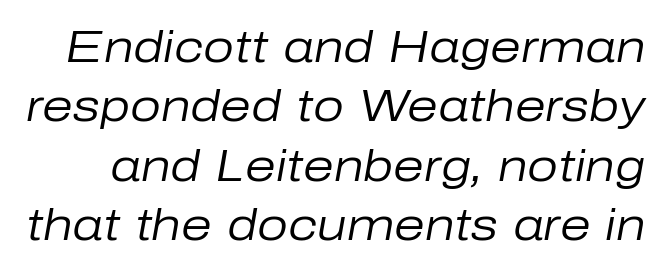
The image shows 44 px regular-weight type, italic (leaning right); set normal line spacing (1.35x), normal letter spacing, not underlined; low stroke contrast and a medium x-height.
